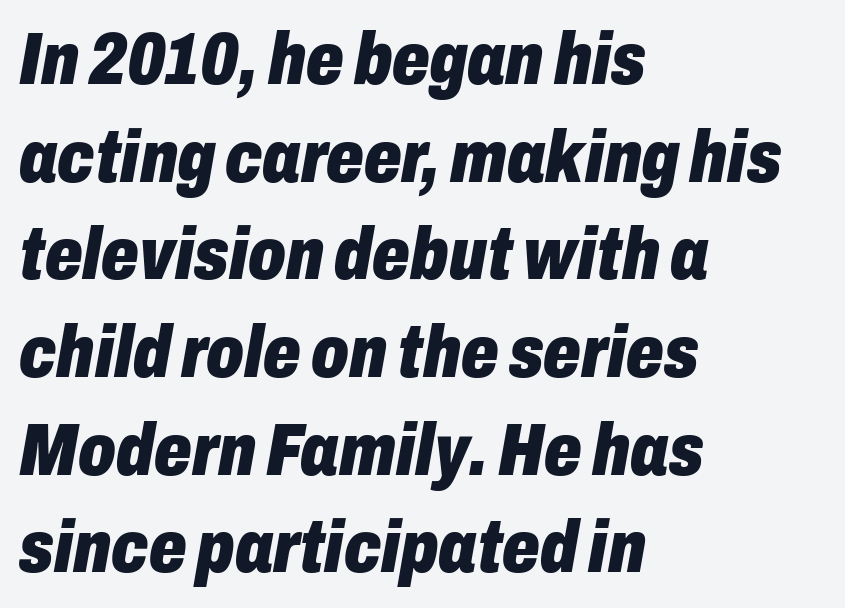
The image shows 74 px heavy, condensed type, italic (leaning right); set left-aligned, normal line spacing (1.32x), normal letter spacing, not underlined; low stroke contrast and a medium x-height.
